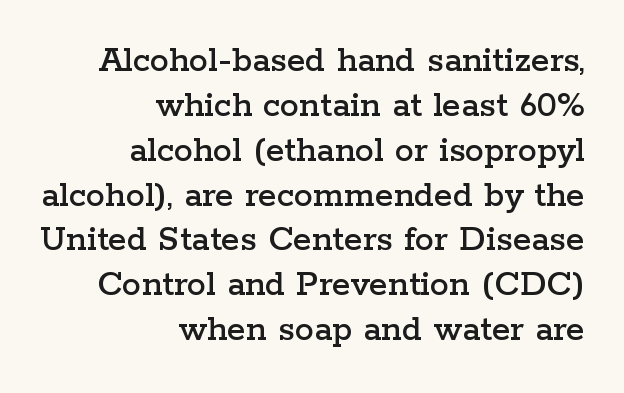
{"serif": "yes", "italic": "no", "width": "wide", "stroke_contrast": "low", "x_height": "medium", "monospaced": "no", "underline": "no", "align": "right", "line_spacing_ratio": 1.18, "letter_spacing": "normal", "letter_spacing_em": 0.0, "glyph_px": 38}
